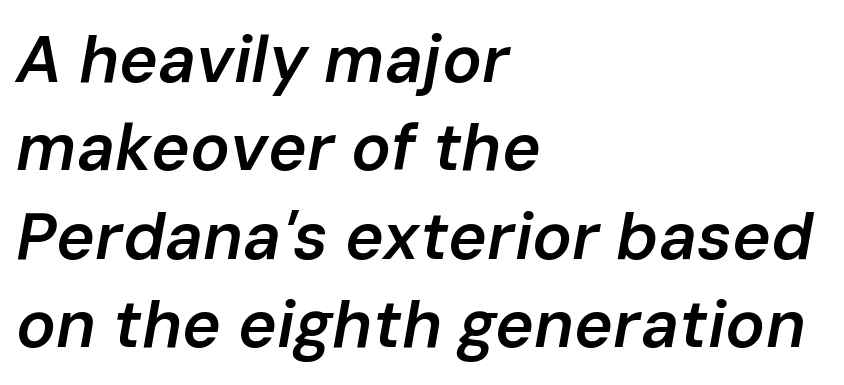
{"italic": "yes", "lean": "right", "slant_degrees": 10, "bold": "semi", "weight": "semibold", "width": "normal", "stroke_contrast": "low", "x_height": "medium", "monospaced": "no", "underline": "no", "align": "left", "line_spacing": "normal", "line_spacing_ratio": 1.34, "letter_spacing": "normal", "letter_spacing_em": 0.0, "glyph_px": 66}
